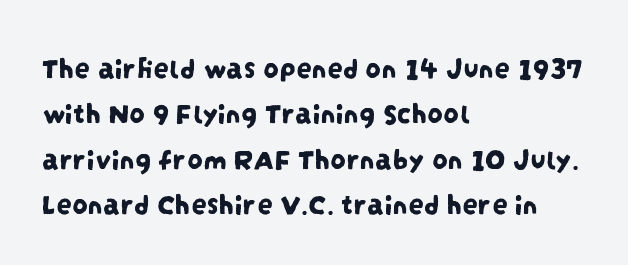
Q: Is the typeface a serif or a sans-serif typeface? A: Sans-serif.
Q: Is the text underlined? A: No.
Q: How is the paragraph aligned? A: Left-aligned.
Q: Is the spacing between letters normal or unusually wide? A: Normal.
Q: Is the spacing between lines tight, normal or loose? A: Normal.
Q: Width (condensed, normal, or wide)? A: Condensed.
Q: Stroke contrast? A: Low.
Q: x-height? A: Large.
Q: Monospaced? A: No.
